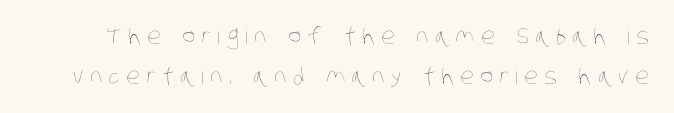
The image shows 22 px text type; set line spacing 1.81x, unusually wide letter spacing (+0.28 em), not underlined.
